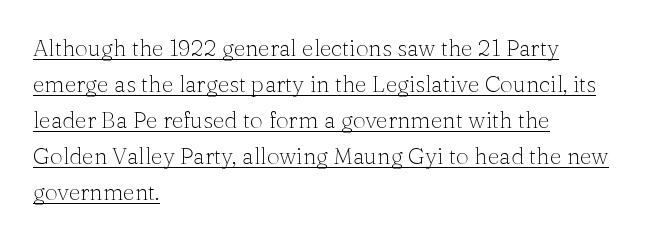
The image shows 23 px text type, upright; set left-aligned, normal line spacing (1.56x), normal letter spacing, underlined.
